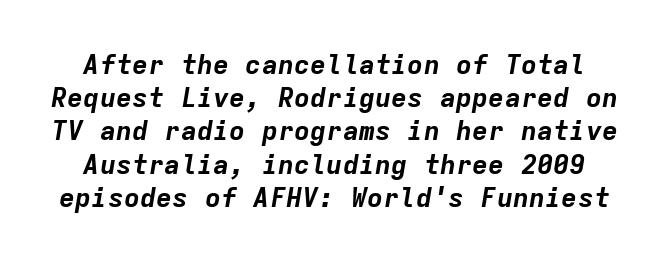
{"italic": "yes", "lean": "right", "slant_degrees": 9, "bold": "yes", "underline": "no", "line_spacing_ratio": 1.23, "letter_spacing": "normal", "letter_spacing_em": 0.0, "glyph_px": 27}
